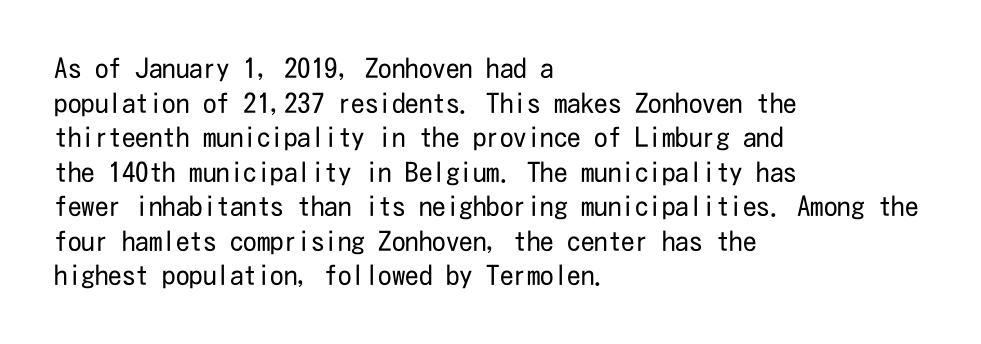
The block of text has a typical density, with ordinary space between rows. Which margin do the lines hug? The left one — the right edge is uneven. The space directly below the letters is spotless. This is the regular roman posture of the typeface. Does extra space separate the letters? No, they use regular spacing.
